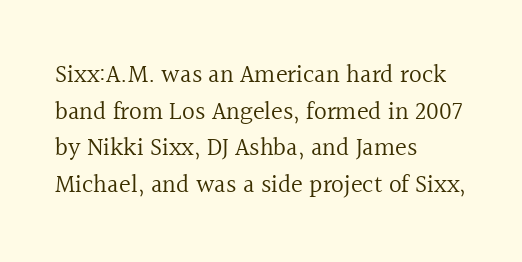
The image shows 25 px text type, upright; set left-aligned, normal line spacing (1.47x), normal letter spacing, not underlined.
